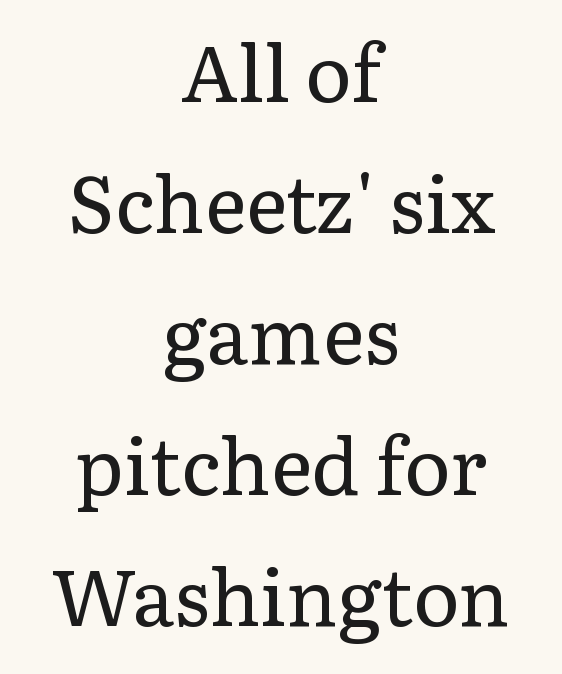
Q: Is the text bold? A: No.
Q: Is the text italic (slanted)? A: No, it is upright.
Q: Is the typeface a serif or a sans-serif typeface? A: Serif.
Q: Is the text underlined? A: No.
Q: How is the paragraph aligned? A: Centered.
Q: Is the spacing between letters normal or unusually wide? A: Normal.
Q: Is the spacing between lines tight, normal or loose? A: Normal.
Q: Width (condensed, normal, or wide)? A: Normal.
Q: Stroke contrast? A: Low.
Q: x-height? A: Medium.
Q: Monospaced? A: No.
